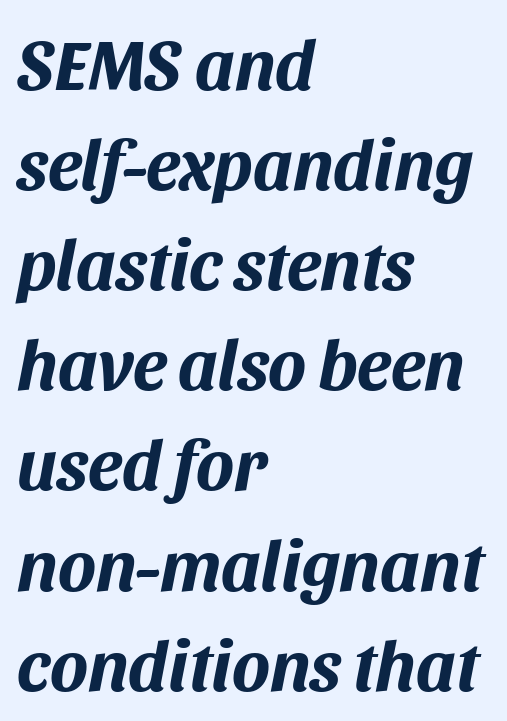
Summary of weight: heavy, a full bold. Descenders hang freely into open space. Is the block centered? No — it sits flush against the left margin. Do the characters align in a grid? No, the font is proportional. Whoever set this chose a conventional vertical rhythm.
